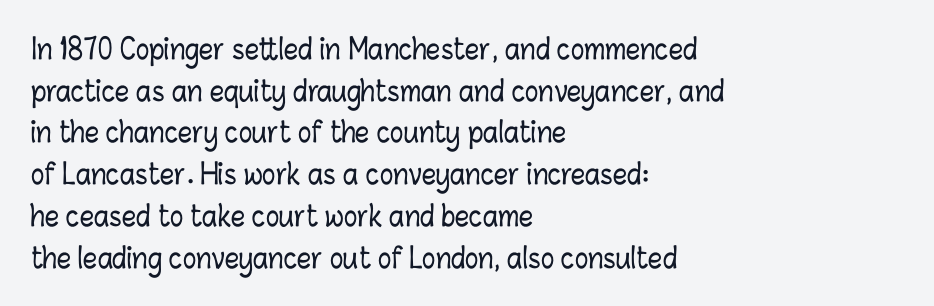
{"italic": "no", "width": "condensed", "stroke_contrast": "low", "x_height": "medium", "monospaced": "no", "underline": "no", "align": "left", "line_spacing": "normal", "line_spacing_ratio": 1.49, "letter_spacing": "normal", "letter_spacing_em": 0.0, "glyph_px": 28}
